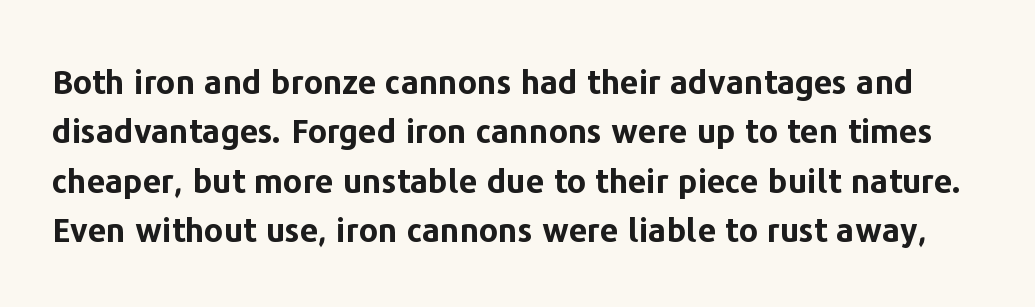
Q: Is the text bold? A: Yes.
Q: Is the text italic (slanted)? A: No, it is upright.
Q: Is the typeface a serif or a sans-serif typeface? A: Sans-serif.
Q: Is the text underlined? A: No.
Q: Is the spacing between letters normal or unusually wide? A: Normal.
Q: Is the spacing between lines tight, normal or loose? A: Normal.
Q: Width (condensed, normal, or wide)? A: Normal.
Q: Stroke contrast? A: Low.
Q: x-height? A: Medium.
Q: Monospaced? A: No.
